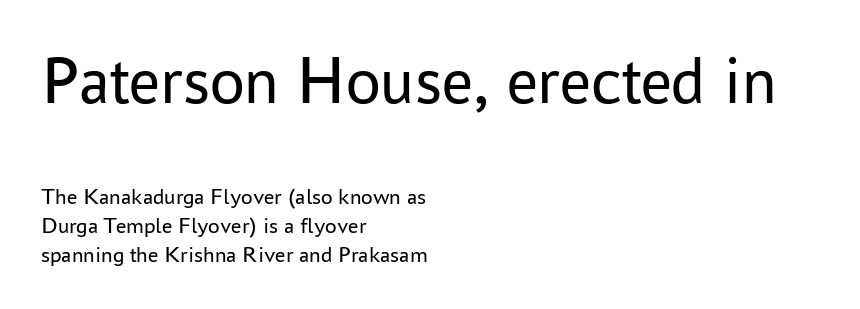
{"serif": "no", "italic": "no", "bold": "no", "weight": "regular", "width": "normal", "stroke_contrast": "low", "x_height": "medium", "monospaced": "no", "underline": "no", "align": "left", "line_spacing": "normal", "line_spacing_ratio": 1.26, "letter_spacing": "normal", "letter_spacing_em": 0.0, "larger_block": "first", "size_ratio": 3.0, "glyph_px": 69}
